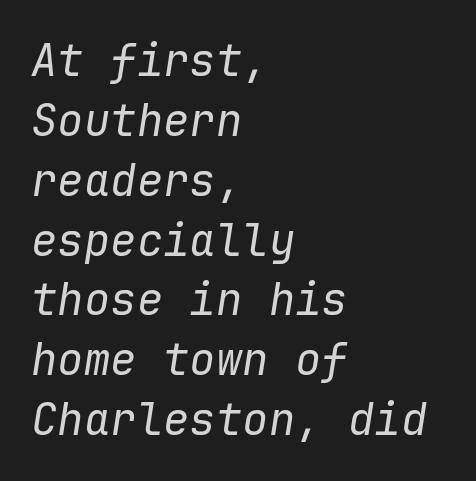
Caption: standard tracking, unaltered. The zone under the glyphs is completely vacant. Ink coverage per letter is moderate at most. Do the characters align in a grid? Yes, the font is monospaced.
